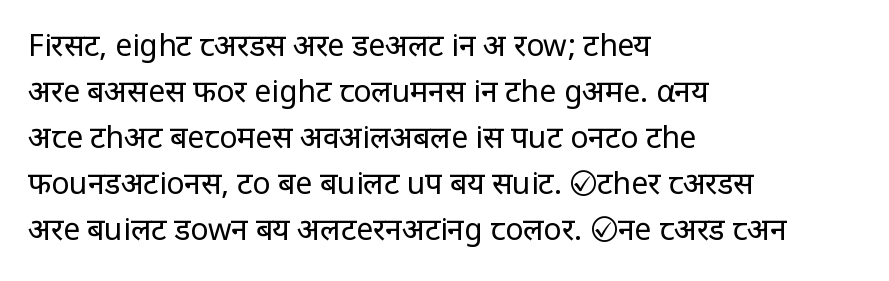
A typesetter would label this face a sans. Check the space under the baseline: it is left empty. Notice how the stems are strictly vertical — no italics here. You could call the tracking neutral — neither tight nor loose.
